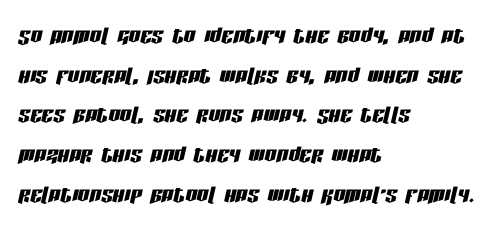
{"italic": "yes", "lean": "right", "slant_degrees": 13, "width": "condensed", "stroke_contrast": "low", "x_height": "large", "monospaced": "no", "underline": "no", "align": "left", "line_spacing": "normal", "line_spacing_ratio": 1.37, "letter_spacing": "normal", "letter_spacing_em": 0.0, "glyph_px": 29}
